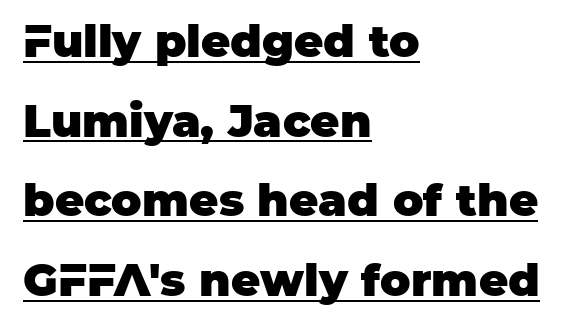
Typeset ragged right — the left edge is the straight one. These lines are rendered in a variable-pitch font. The letters sit at their default tracking, neither squeezed nor spread. The glyphs are accompanied by a horizontal stroke just below them. The letters carry no serifs — their stems end cleanly without finishing strokes. The lettering holds an erect, upright posture throughout.
